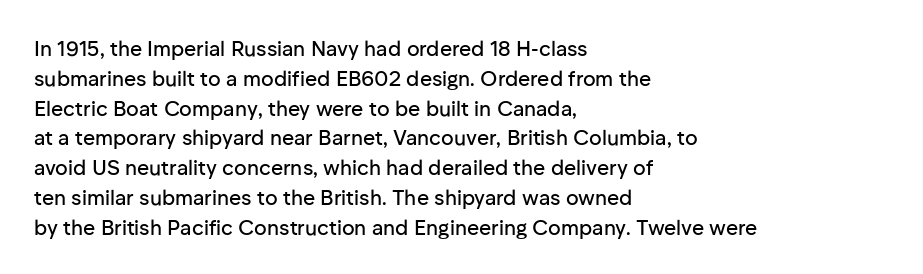
The image shows 21 px text type, upright; set left-aligned, normal line spacing (1.42x), normal letter spacing, not underlined.
